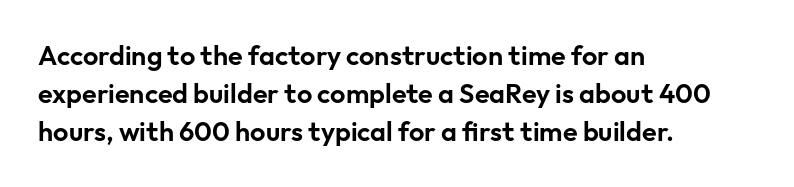
Q: Is the text italic (slanted)? A: No, it is upright.
Q: Is the text underlined? A: No.
Q: How is the paragraph aligned? A: Left-aligned.
Q: Is the spacing between letters normal or unusually wide? A: Normal.
Q: Is the spacing between lines tight, normal or loose? A: Normal.
